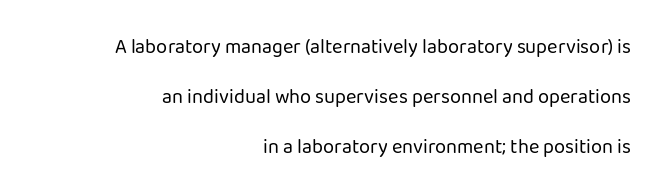
Students, note that the glyphs here touch the page at normal intervals. Glance below the letters and you will spot only blank space. Interline gaps are noticeably wide in this sample. Compared with a typical body face, this is equally light or lighter still.
